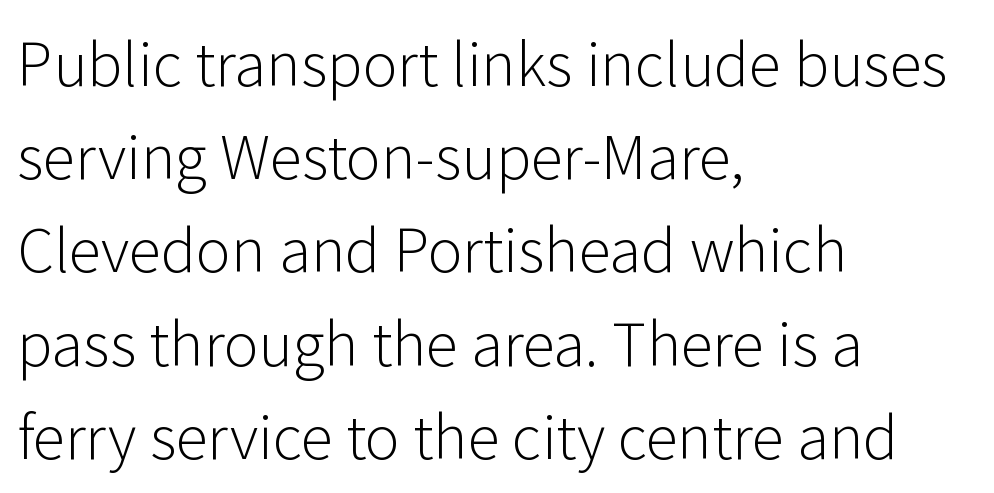
Looks like regular typesetting: each glyph gets only the width it needs. Every stem runs plumb, perpendicular to the baseline. The glyphs are unaccompanied by any horizontal stroke below them. The weight would be labelled regular, book, light, or lighter still.
